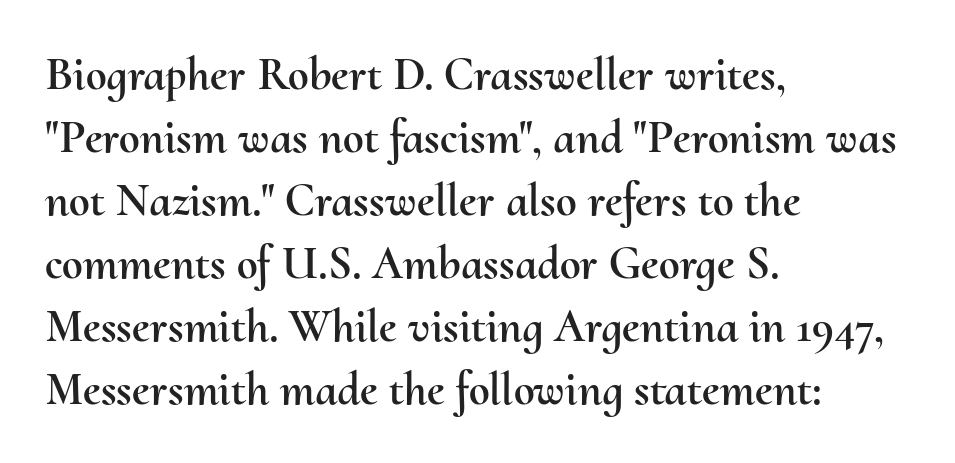
{"italic": "no", "width": "normal", "stroke_contrast": "medium", "x_height": "small", "monospaced": "no", "underline": "no", "align": "left", "line_spacing": "normal", "line_spacing_ratio": 1.34, "letter_spacing": "normal", "letter_spacing_em": 0.0, "glyph_px": 47}
